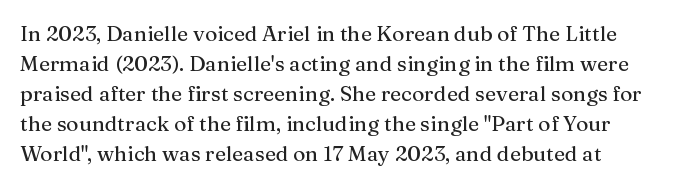
The image shows 21 px text type, upright; set normal line spacing (1.43x), normal letter spacing, not underlined.
